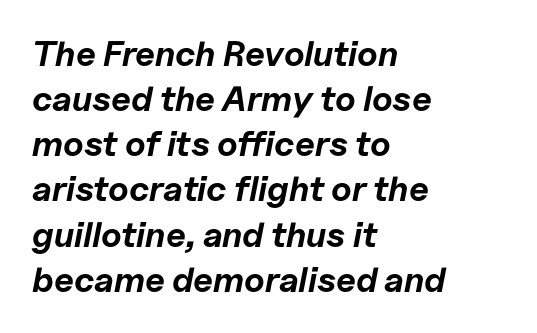
The rag falls on the right side of this text block. Descender tails drop into unmarked territory. Compared with typical body copy, the letter spacing here is the same. The designer left line spacing at the default. Heavy, bold letterforms. Is the type slanted? Yes — the strokes lean at a clear angle.
